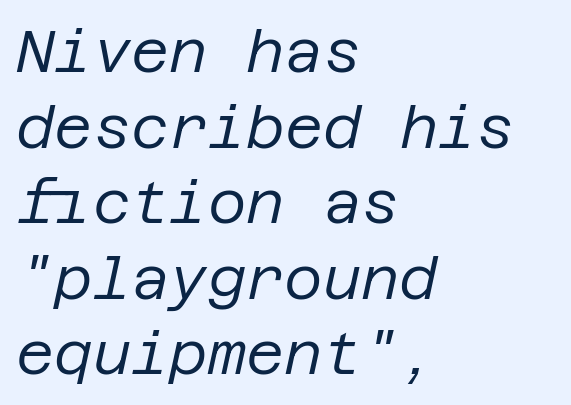
The image shows 59 px regular-weight type, italic (leaning right); set left-aligned, normal line spacing (1.28x), normal letter spacing, not underlined; low stroke contrast and a large x-height.
